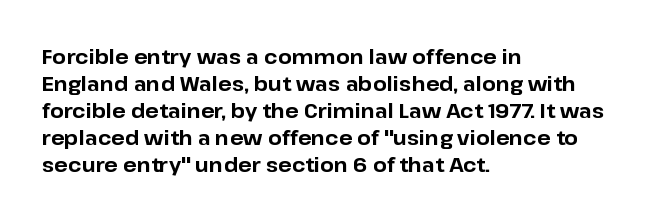
Q: Is the text bold? A: Yes.
Q: Is the text italic (slanted)? A: No, it is upright.
Q: Is the text underlined? A: No.
Q: How is the paragraph aligned? A: Left-aligned.
Q: Is the spacing between letters normal or unusually wide? A: Normal.
Q: Is the spacing between lines tight, normal or loose? A: Normal.
